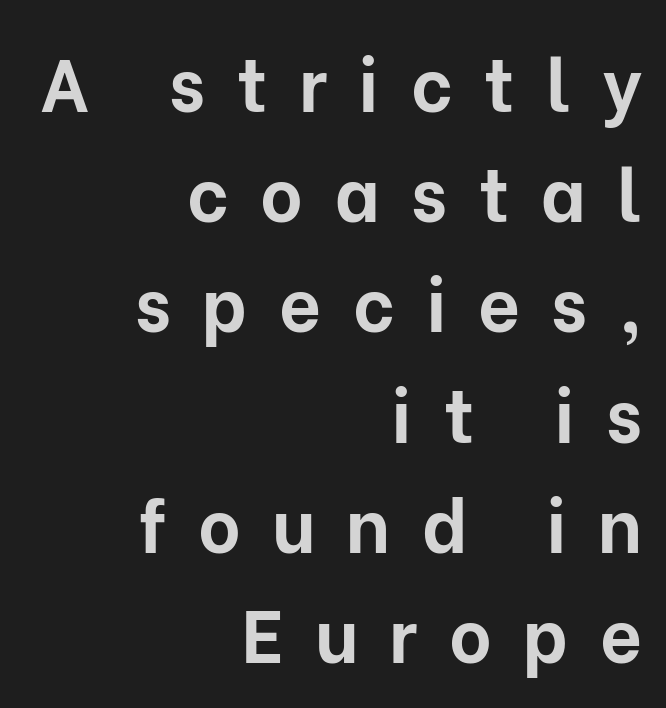
The image shows 73 px bold sans-serif type, upright; set right-aligned, normal line spacing (1.51x), unusually wide letter spacing (+0.43 em), not underlined; low stroke contrast and a medium x-height.
